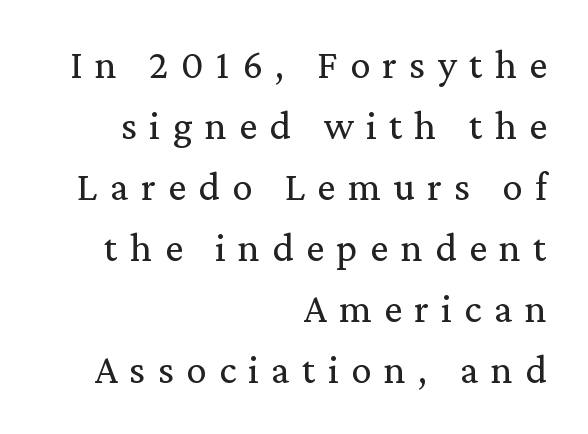
{"serif": "yes", "italic": "no", "bold": "no", "weight": "regular", "width": "normal", "stroke_contrast": "medium", "x_height": "medium", "monospaced": "no", "underline": "no", "align": "right", "line_spacing": "normal", "line_spacing_ratio": 1.49, "letter_spacing": "wide", "letter_spacing_em": 0.3, "glyph_px": 41}
